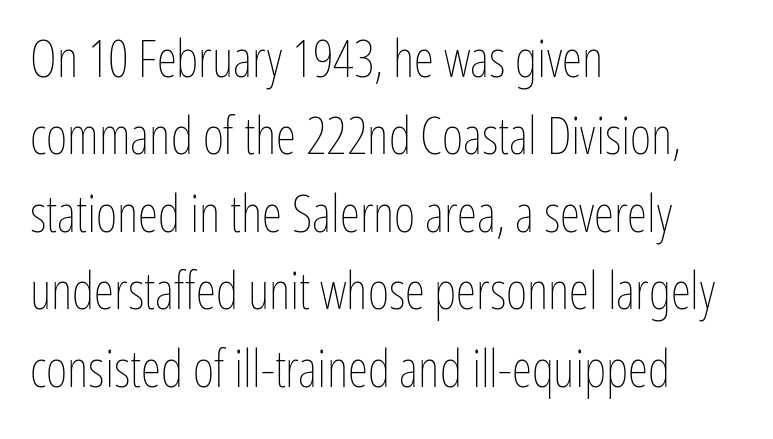
Q: Is the text bold? A: No.
Q: Is the text italic (slanted)? A: No, it is upright.
Q: Is the text underlined? A: No.
Q: How is the paragraph aligned? A: Left-aligned.
Q: Is the spacing between letters normal or unusually wide? A: Normal.
Q: Is the spacing between lines tight, normal or loose? A: Normal.
Q: Width (condensed, normal, or wide)? A: Condensed.
Q: Stroke contrast? A: Low.
Q: x-height? A: Medium.
Q: Monospaced? A: No.
